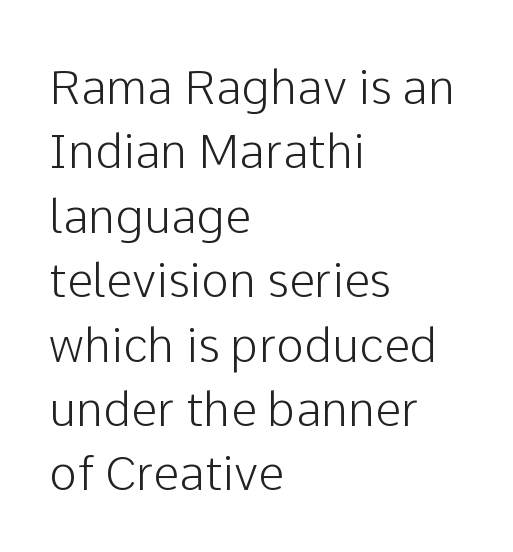
{"serif": "no", "italic": "no", "width": "normal", "stroke_contrast": "low", "x_height": "medium", "monospaced": "no", "underline": "no", "align": "left", "line_spacing": "normal", "line_spacing_ratio": 1.37, "letter_spacing": "normal", "letter_spacing_em": 0.0, "glyph_px": 47}
